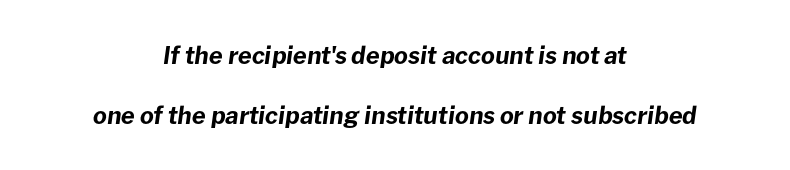
This is heavy type, rendered in bold. The block of text is sparse from top to bottom, with ample space between rows. Typeset on center — no edge is straight. The rendering keeps characters at their native spacing. Looking at the ascenders, they clearly lean.
